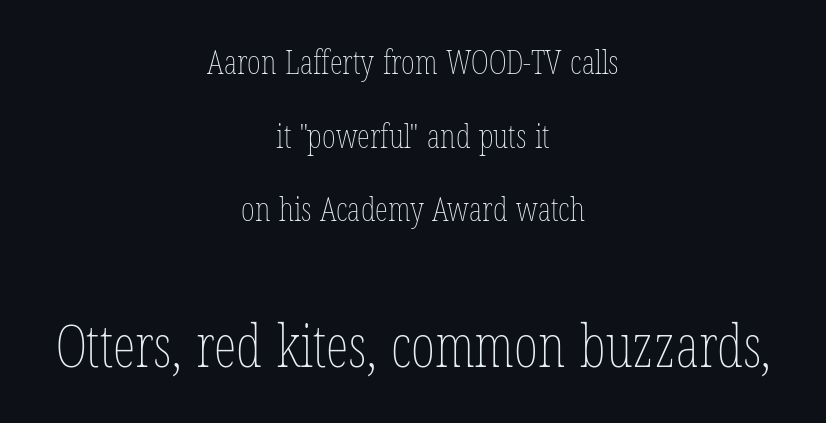
This sample has the flowing, uneven cadence of proportional lettering. The words here are not underlined. Letter spacing: default. Block two is the big one; block one sits smaller above it.
